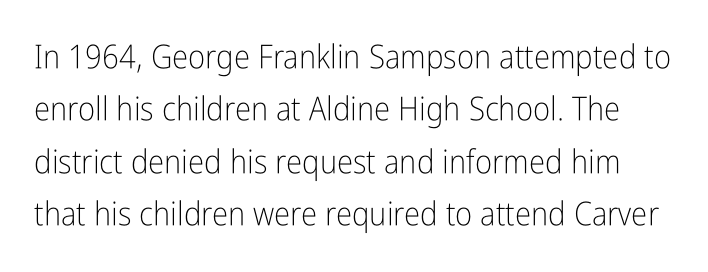
{"serif": "no", "italic": "no", "bold": "no", "weight": "light", "width": "condensed", "stroke_contrast": "low", "x_height": "medium", "monospaced": "no", "underline": "no", "line_spacing": "normal", "line_spacing_ratio": 1.59, "letter_spacing": "normal", "letter_spacing_em": 0.0, "glyph_px": 33}
